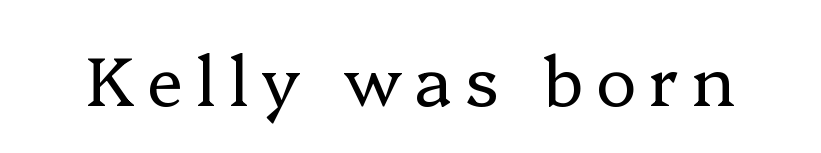
{"serif": "yes", "italic": "no", "bold": "no", "weight": "regular", "width": "normal", "stroke_contrast": "low", "x_height": "medium", "monospaced": "no", "underline": "no", "glyph_px": 68}
